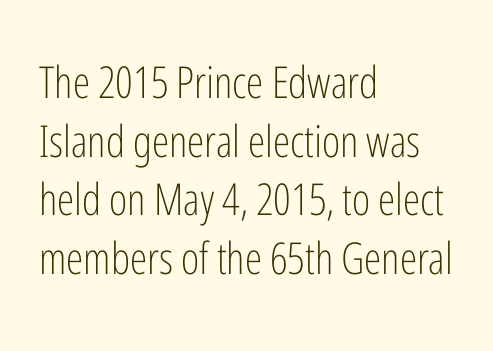
{"serif": "no", "italic": "no", "bold": "no", "weight": "light", "width": "condensed", "stroke_contrast": "low", "x_height": "medium", "monospaced": "no", "underline": "no", "align": "left", "line_spacing": "normal", "line_spacing_ratio": 1.33, "letter_spacing": "normal", "letter_spacing_em": 0.0, "glyph_px": 44}
